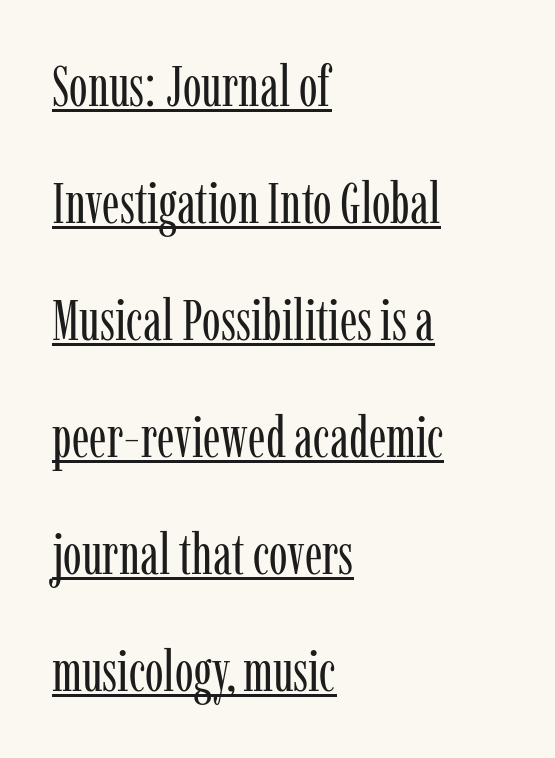
{"serif": "yes", "italic": "no", "bold": "no", "weight": "regular", "width": "condensed", "stroke_contrast": "low", "x_height": "medium", "monospaced": "no", "underline": "yes", "align": "left", "line_spacing": "loose", "line_spacing_ratio": 2.09, "letter_spacing": "normal", "letter_spacing_em": 0.0, "glyph_px": 56}
